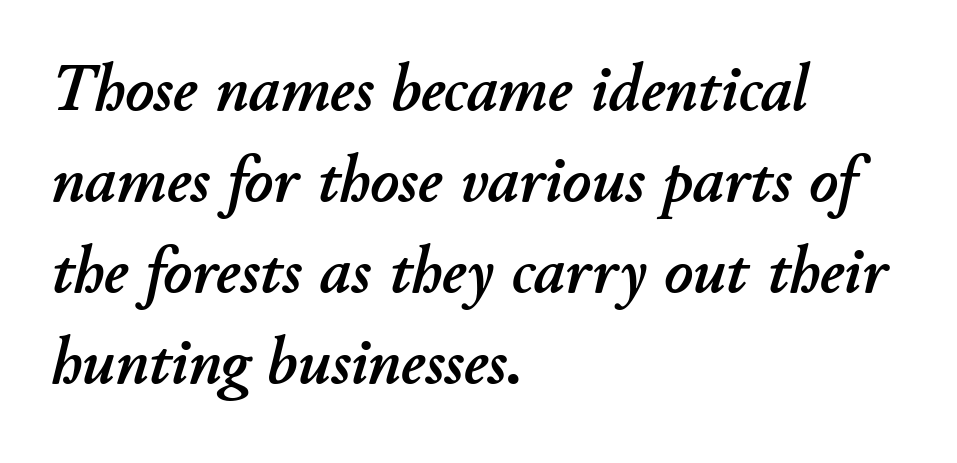
{"italic": "yes", "lean": "right", "slant_degrees": 11, "width": "normal", "stroke_contrast": "low", "x_height": "small", "monospaced": "no", "underline": "no", "align": "left", "line_spacing": "normal", "line_spacing_ratio": 1.34, "letter_spacing": "normal", "letter_spacing_em": 0.0, "glyph_px": 68}
